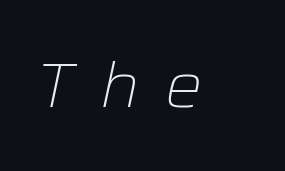
{"italic": "yes", "lean": "right", "slant_degrees": 12, "bold": "no", "weight": "light", "width": "normal", "stroke_contrast": "low", "x_height": "medium", "monospaced": "no", "underline": "no", "letter_spacing": "wide", "letter_spacing_em": 0.4, "glyph_px": 62}
